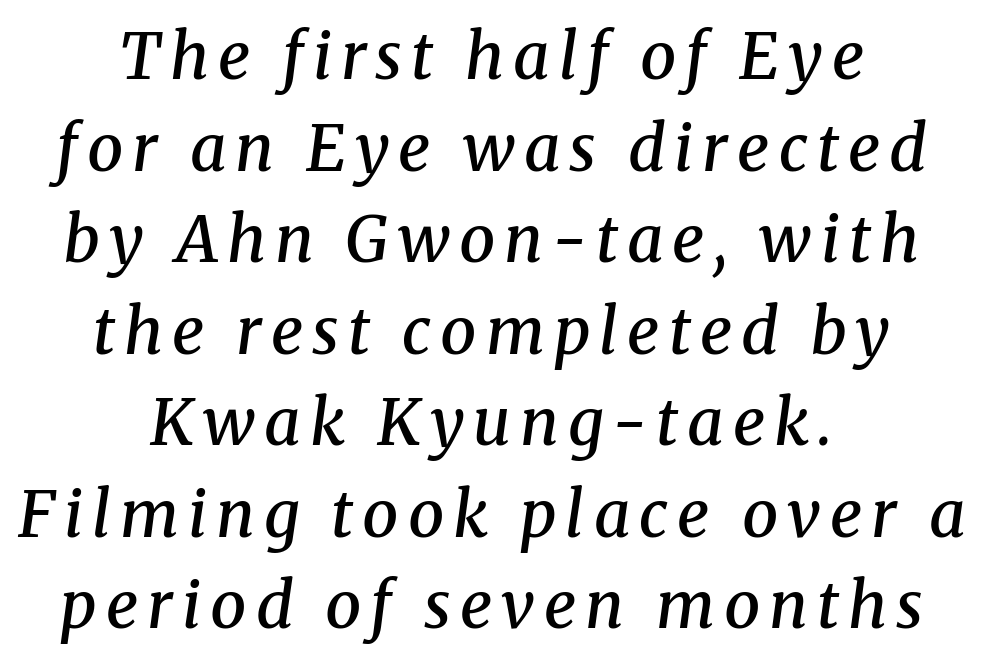
Students, this is semibold: more ink than regular, less than bold. Are there feet on the stems? There are — it's a serif. The lettering tilts uniformly, giving the passage an italic look. Underlining? Definitely not there. Which margin do the lines hug? Neither — every line sits in the middle.
